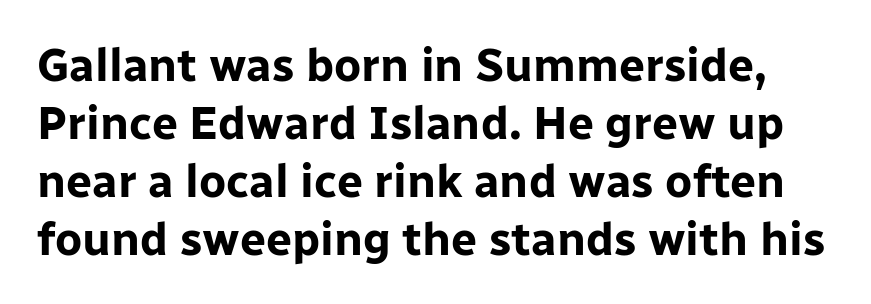
Q: Is the text bold? A: Yes.
Q: Is the text italic (slanted)? A: No, it is upright.
Q: Is the typeface a serif or a sans-serif typeface? A: Sans-serif.
Q: Is the text underlined? A: No.
Q: Is the spacing between letters normal or unusually wide? A: Normal.
Q: Is the spacing between lines tight, normal or loose? A: Normal.
Q: Width (condensed, normal, or wide)? A: Normal.
Q: Stroke contrast? A: Low.
Q: x-height? A: Medium.
Q: Monospaced? A: No.
